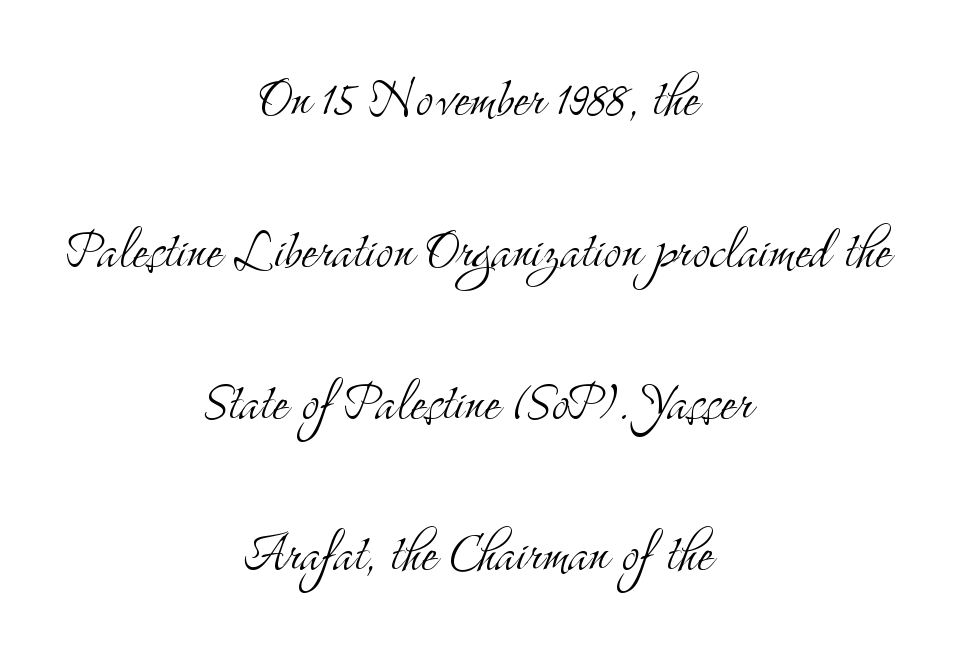
The image shows 66 px light, condensed serif type; set centered, loose line spacing (2.3x), normal letter spacing, not underlined; medium stroke contrast and a small x-height.
